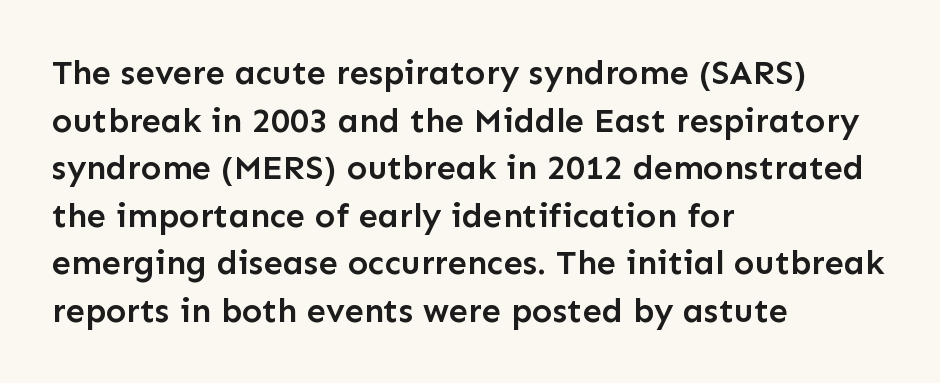
Q: Is the text bold? A: Semi-bold.
Q: Is the text italic (slanted)? A: No, it is upright.
Q: Is the typeface a serif or a sans-serif typeface? A: Sans-serif.
Q: Is the text underlined? A: No.
Q: How is the paragraph aligned? A: Left-aligned.
Q: Is the spacing between letters normal or unusually wide? A: Normal.
Q: Is the spacing between lines tight, normal or loose? A: Normal.
Q: Width (condensed, normal, or wide)? A: Normal.
Q: Stroke contrast? A: Low.
Q: x-height? A: Medium.
Q: Monospaced? A: No.
